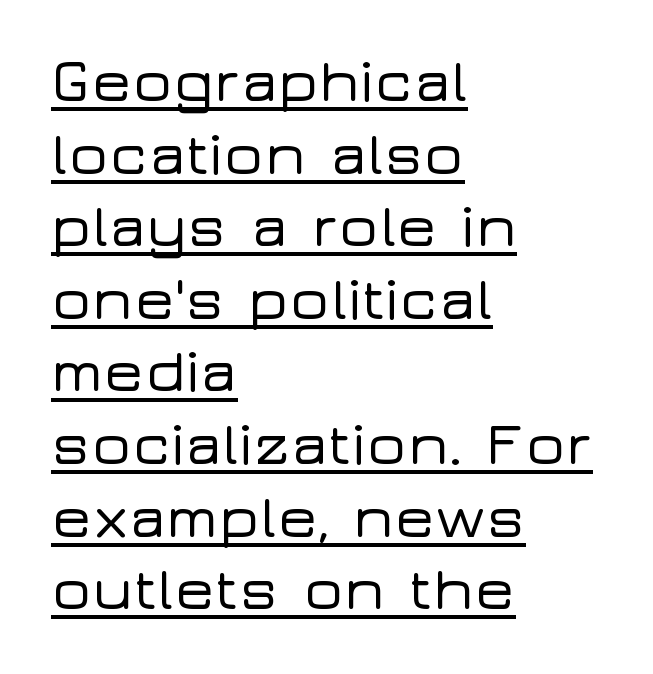
The image shows 60 px wide sans-serif type, upright; set left-aligned, line spacing 1.21x, normal letter spacing, underlined; low stroke contrast and a medium x-height.
